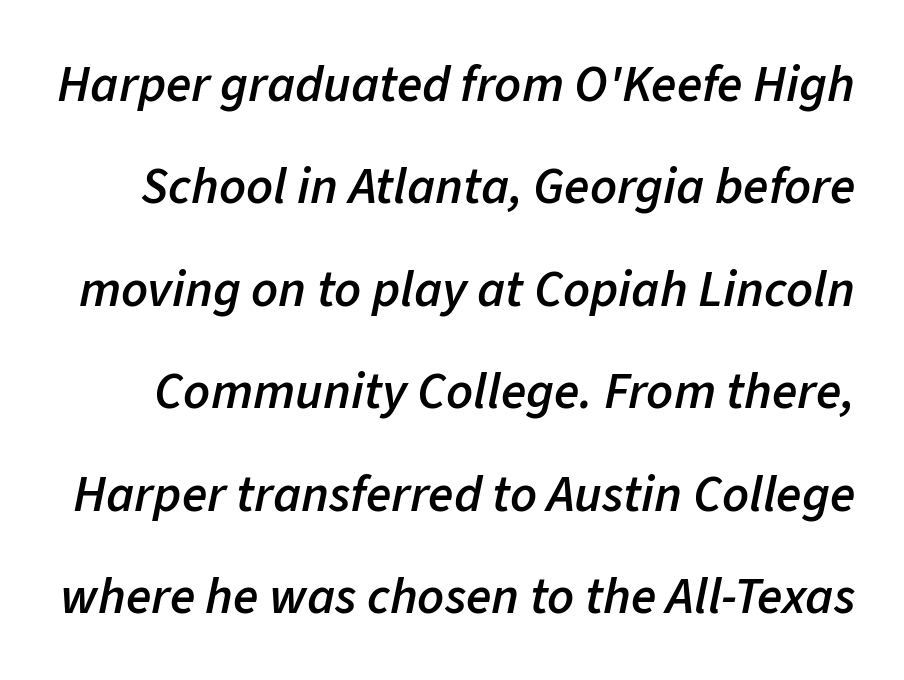
{"italic": "yes", "lean": "right", "slant_degrees": 11, "bold": "semi", "weight": "semibold", "width": "normal", "stroke_contrast": "low", "x_height": "medium", "monospaced": "no", "underline": "no", "line_spacing": "loose", "line_spacing_ratio": 1.97, "letter_spacing": "normal", "letter_spacing_em": 0.0, "glyph_px": 52}
